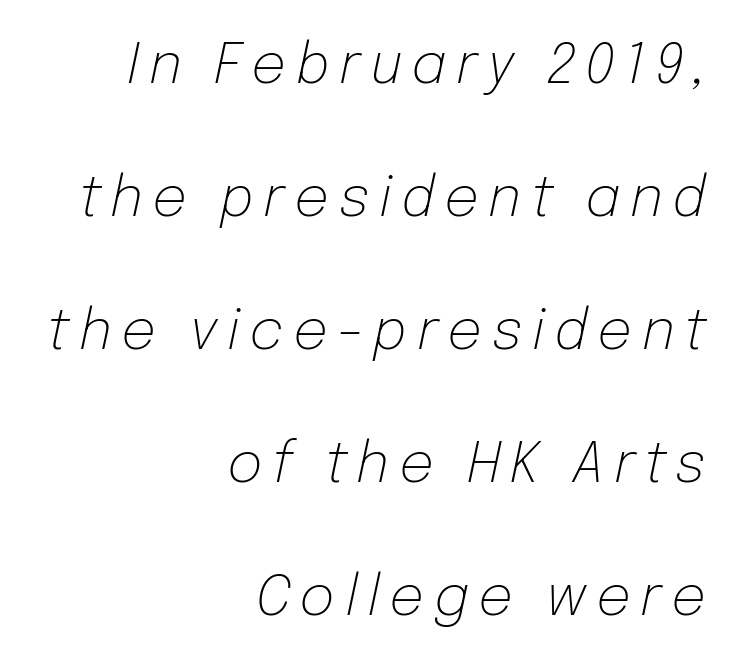
{"italic": "yes", "lean": "right", "slant_degrees": 12, "bold": "no", "weight": "light", "width": "normal", "stroke_contrast": "low", "x_height": "medium", "monospaced": "no", "underline": "no", "align": "right", "line_spacing": "loose", "line_spacing_ratio": 2.42, "glyph_px": 55}
